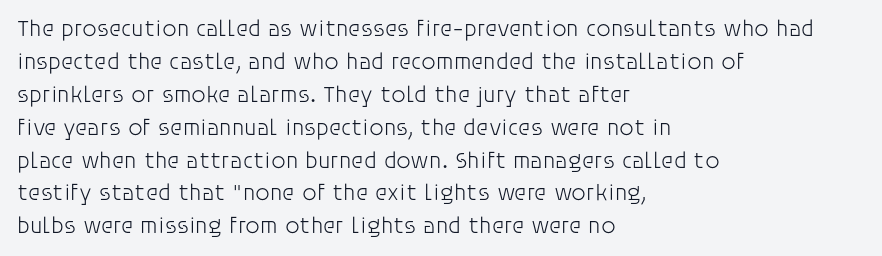
Q: Is the text bold? A: No.
Q: Is the text italic (slanted)? A: No, it is upright.
Q: Is the text underlined? A: No.
Q: How is the paragraph aligned? A: Left-aligned.
Q: Is the spacing between letters normal or unusually wide? A: Normal.
Q: Is the spacing between lines tight, normal or loose? A: Normal.
